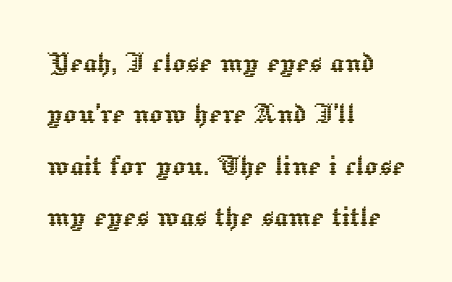
Caption: standard tracking, unaltered. Bare-footed words on every line. No italicization has been applied; the sample stays upright. The letters advance in unequal steps, a hallmark of proportional type.
